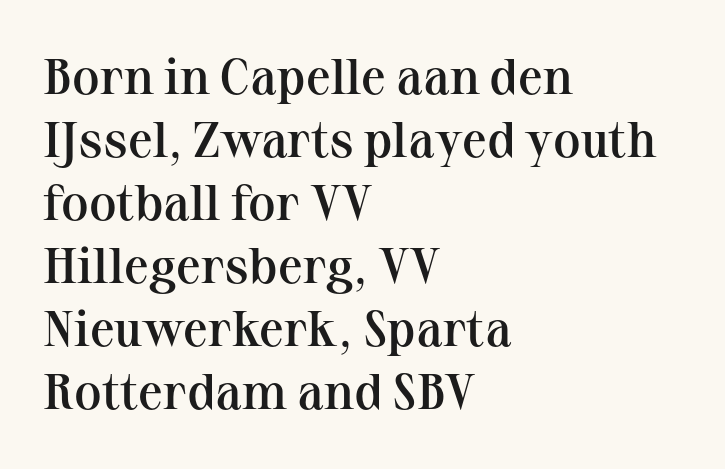
Horizontal bands of white between lines are of average thickness. The text was rendered using a seriffed face with decorative stroke endings. Look at the stroke-to-counter ratio: somewhat heavy, a semibold. Italic: no, the glyphs are upright roman. The string is rendered with underlining switched off. Between one letter and the next there's only the usual sliver of space.
